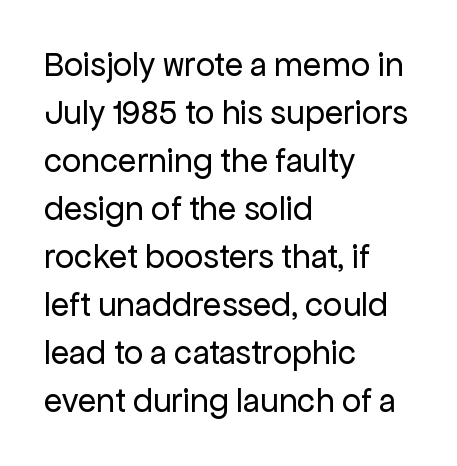
The image shows 34 px regular-weight sans-serif type, upright; set left-aligned, normal line spacing (1.41x), normal letter spacing, not underlined; low stroke contrast and a medium x-height.
